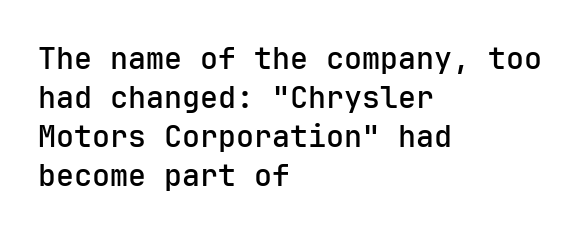
Q: Is the text italic (slanted)? A: No, it is upright.
Q: Is the typeface a serif or a sans-serif typeface? A: Sans-serif.
Q: Is the text underlined? A: No.
Q: How is the paragraph aligned? A: Left-aligned.
Q: Is the spacing between letters normal or unusually wide? A: Normal.
Q: Is the spacing between lines tight, normal or loose? A: Normal.
Q: Width (condensed, normal, or wide)? A: Normal.
Q: Stroke contrast? A: Low.
Q: x-height? A: Medium.
Q: Monospaced? A: Yes.
